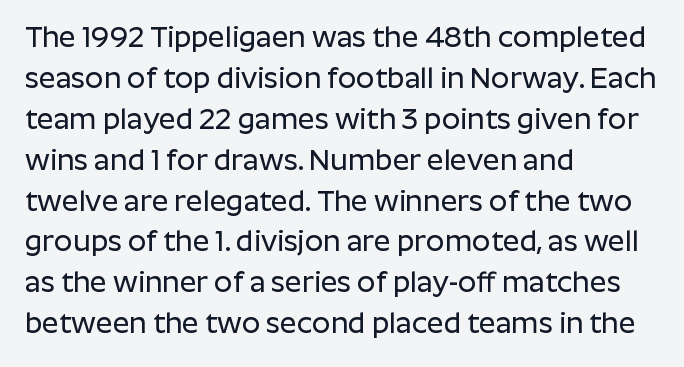
Q: Is the text italic (slanted)? A: No, it is upright.
Q: Is the typeface a serif or a sans-serif typeface? A: Sans-serif.
Q: Is the text underlined? A: No.
Q: How is the paragraph aligned? A: Left-aligned.
Q: Is the spacing between letters normal or unusually wide? A: Normal.
Q: Is the spacing between lines tight, normal or loose? A: Normal.
Q: Width (condensed, normal, or wide)? A: Normal.
Q: Stroke contrast? A: Low.
Q: x-height? A: Medium.
Q: Monospaced? A: No.
